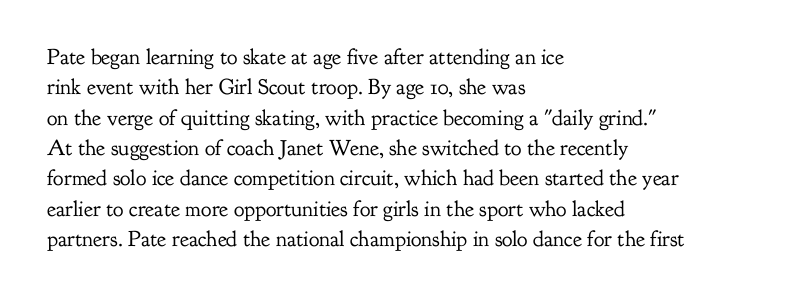
A quiet, ordinary-to-light weight characterises the typeface. The text block is weighted toward the left margin, trailing off unevenly rightward. This rendering leaves character spacing at its baseline value. Characters remain perfectly vertical along every line. The strip under each line holds only bare page.
